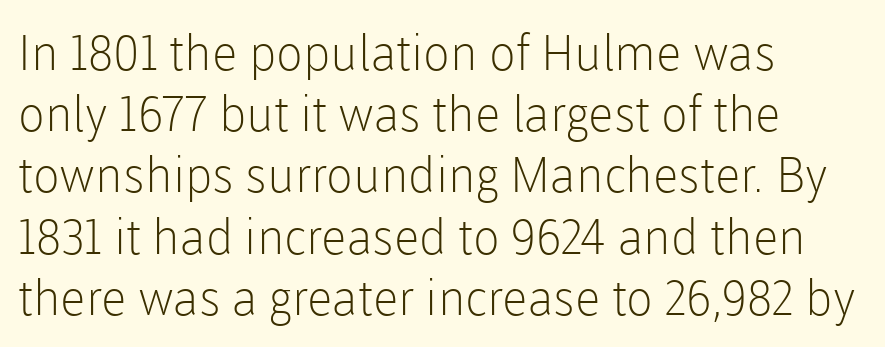
A normal amount of white space separates one row of letters from the next. Underlining? Definitely not there. The weight tops out at a normal text grade. The lettering stays uniformly vertical, giving the passage a roman look. This sample is left-justified, so line endings fall wherever the words run out. Default kerning and tracking; the words read as compact shapes.
